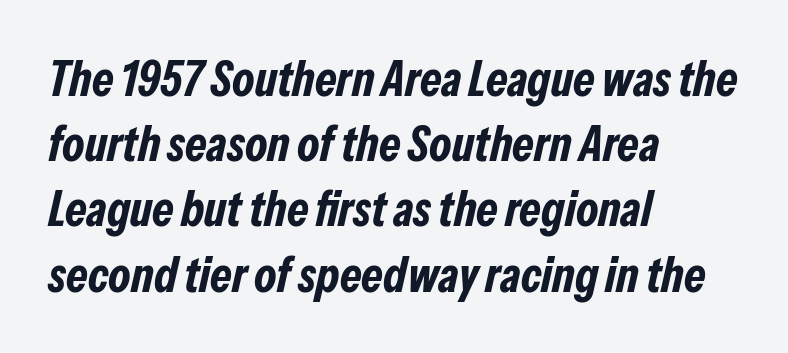
The space beneath each line is pristine and unruled. Stroke thickness is high; the sample reads as a true bold. Whoever set this chose a conventional vertical rhythm. The letters are slanted; this is an italic face. How are the letters spaced? Ordinarily, with no added tracking. Character widths vary here, with narrow letters taking less room than wide ones.
